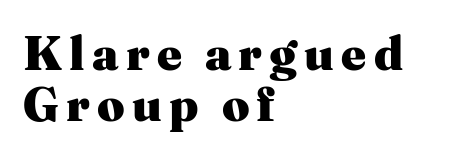
The image shows 48 px heavy serif type, upright; set left-aligned, tight line spacing (1.06x), not underlined; medium stroke contrast and a medium x-height.
